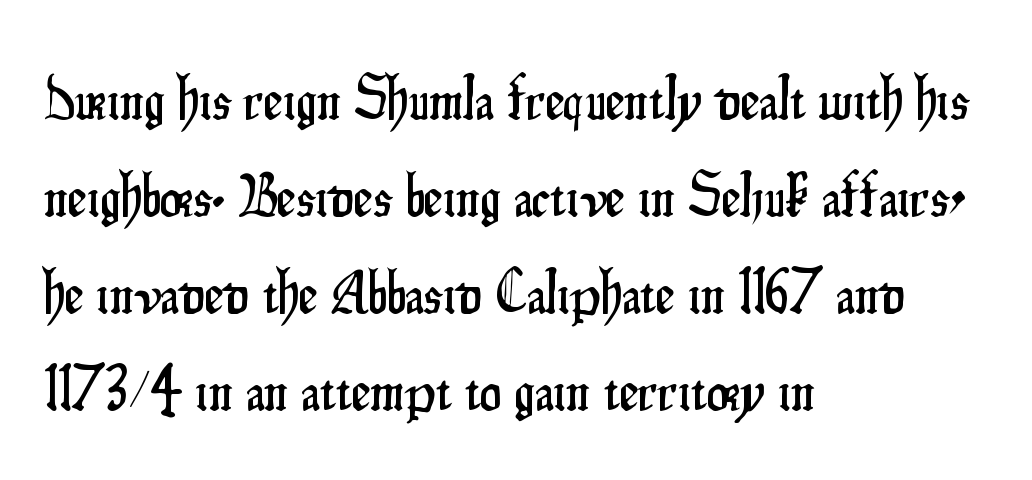
A typesetter would call this proportional, since set widths differ per character. Is there any slant? The stems are plumb. In terms of leading, this rendering sits right in the middle. This sample is left-justified, so line endings fall wherever the words run out. Any mark beneath the type? The region is blank.
